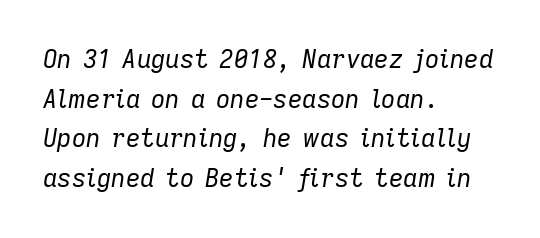
The image shows 25 px text type, italic (leaning right); set left-aligned, normal line spacing (1.59x), normal letter spacing, not underlined.
